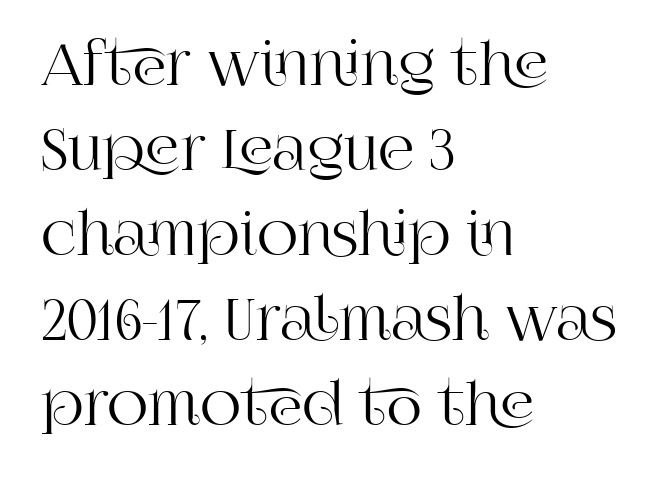
Classification — serif. Quick note: underline off. Compared with typical body copy, the letter spacing here is the same. Baseline-to-baseline distance is the conventional proportion of letter height. Looks like regular typesetting: each glyph gets only the width it needs. The type sits square on the baseline with zero lean.
